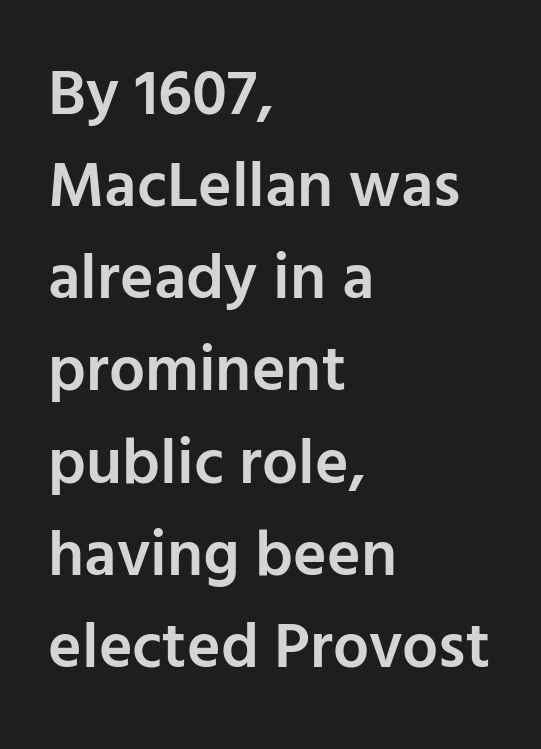
Casual observation: everything's shoved over to the left. Notice the strokes are somewhat thickened but not fully heavy: this is a semibold. Nope, not italic — everything's standing straight. Rows of type keep a routine distance in the vertical direction. Descenders are the only things crossing below the line. This is sans-serif lettering, the kind often seen on screens and signage.
